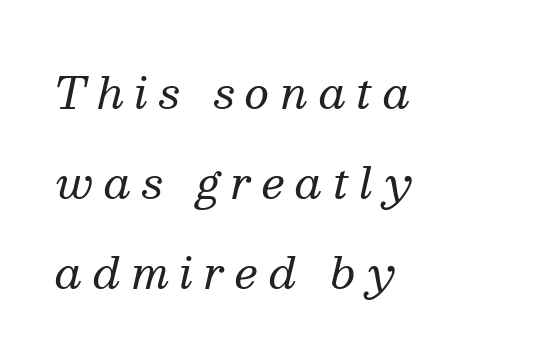
Q: Is the text bold? A: No.
Q: Is the text italic (slanted)? A: Yes, it leans right by about 13 degrees.
Q: Is the typeface a serif or a sans-serif typeface? A: Serif.
Q: Is the text underlined? A: No.
Q: How is the paragraph aligned? A: Left-aligned.
Q: Is the spacing between letters normal or unusually wide? A: Unusually wide.
Q: Is the spacing between lines tight, normal or loose? A: Loose.
Q: Width (condensed, normal, or wide)? A: Normal.
Q: Stroke contrast? A: Medium.
Q: x-height? A: Medium.
Q: Monospaced? A: No.
